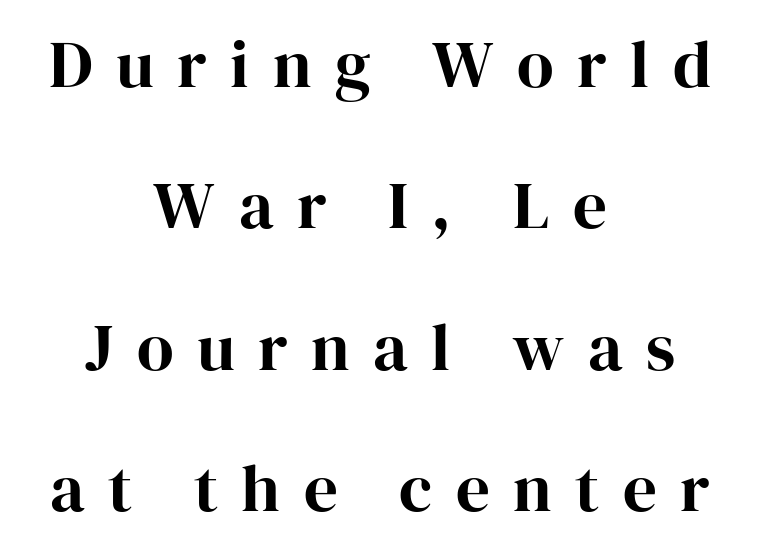
The image shows 67 px serif type, upright; set centered, loose line spacing (2.11x), unusually wide letter spacing (+0.35 em), not underlined; high stroke contrast and a medium x-height.
